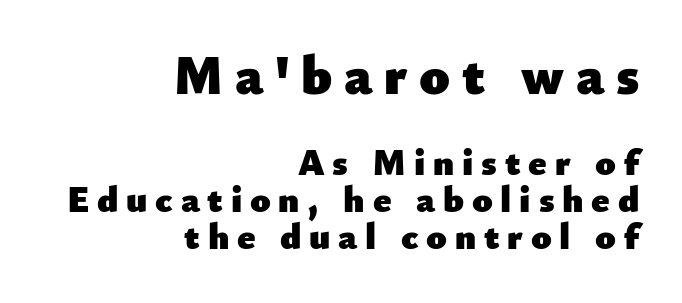
{"serif": "no", "italic": "no", "bold": "yes", "weight": "heavy", "width": "normal", "stroke_contrast": "low", "x_height": "small", "monospaced": "no", "underline": "no", "align": "right", "line_spacing": "tight", "line_spacing_ratio": 0.99, "letter_spacing": "wide", "letter_spacing_em": 0.21, "larger_block": "first", "size_ratio": 1.49, "glyph_px": 55}
